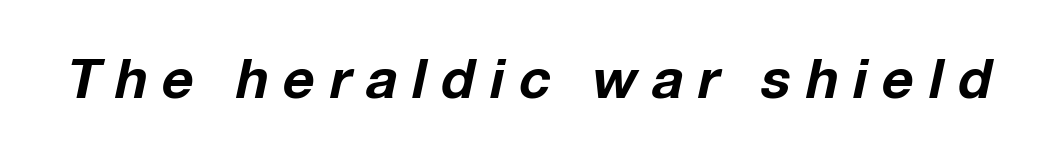
{"italic": "yes", "lean": "right", "slant_degrees": 12, "bold": "yes", "weight": "bold", "width": "normal", "stroke_contrast": "low", "x_height": "medium", "monospaced": "no", "underline": "no", "letter_spacing": "wide", "letter_spacing_em": 0.27, "glyph_px": 55}
